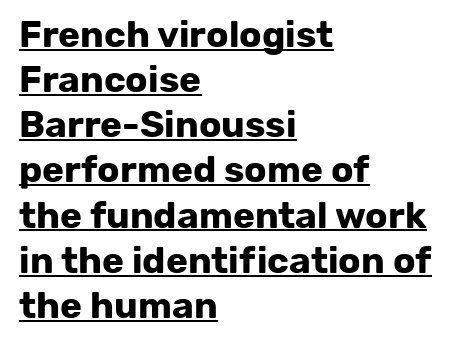
The face used here is rendered with its standard letterfit. Compared with undecorated copy, this sample adds a rule below the words. The designer went with a sans here, leaving each stem footless. The glyphs have the mass of a bold cut.
